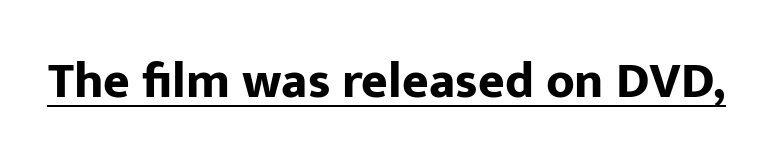
Q: Is the text bold? A: Yes.
Q: Is the text italic (slanted)? A: No, it is upright.
Q: Is the typeface a serif or a sans-serif typeface? A: Sans-serif.
Q: Is the text underlined? A: Yes.
Q: Is the spacing between letters normal or unusually wide? A: Normal.
Q: Width (condensed, normal, or wide)? A: Normal.
Q: Stroke contrast? A: Low.
Q: x-height? A: Medium.
Q: Monospaced? A: No.
